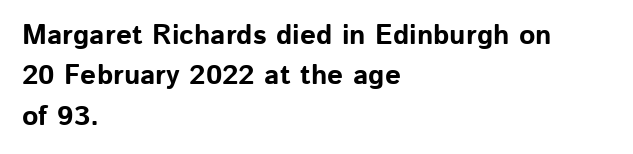
The image shows 28 px bold sans-serif type, upright; set left-aligned, normal line spacing (1.44x), normal letter spacing, not underlined; low stroke contrast and a medium x-height.
